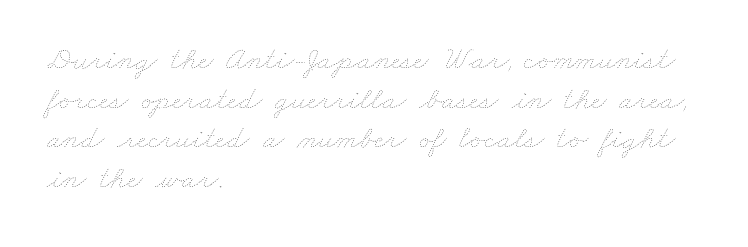
{"bold": "no", "weight": "thin", "width": "wide", "stroke_contrast": "low", "x_height": "small", "monospaced": "no", "underline": "no", "align": "left", "line_spacing_ratio": 1.24, "letter_spacing": "normal", "letter_spacing_em": 0.0, "glyph_px": 32}
